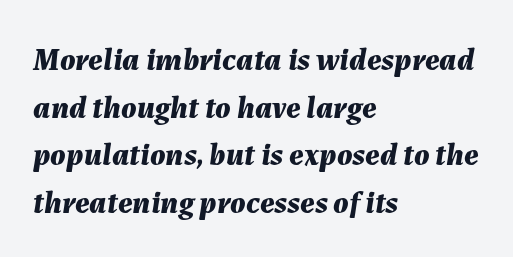
The image shows 32 px bold type, italic (leaning right); set left-aligned, normal line spacing (1.49x), normal letter spacing, not underlined; medium stroke contrast and a medium x-height.
